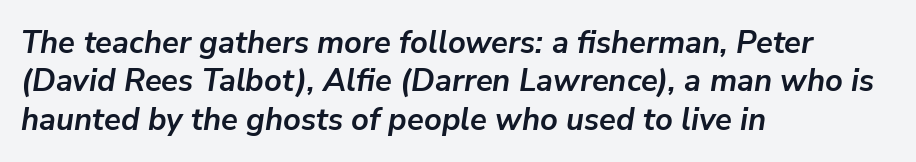
Q: Is the text bold? A: Yes.
Q: Is the text italic (slanted)? A: Yes, it leans right by about 9 degrees.
Q: Is the text underlined? A: No.
Q: How is the paragraph aligned? A: Left-aligned.
Q: Is the spacing between letters normal or unusually wide? A: Normal.
Q: Width (condensed, normal, or wide)? A: Normal.
Q: Stroke contrast? A: Low.
Q: x-height? A: Medium.
Q: Monospaced? A: No.
